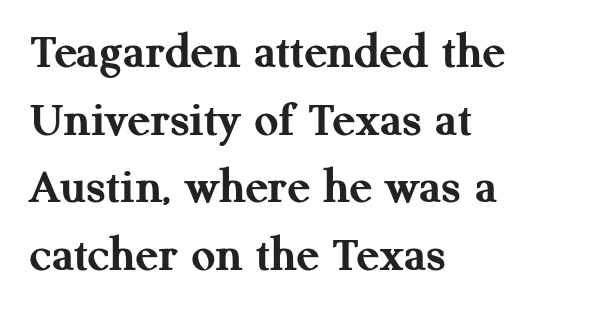
The font's upright variant was chosen for this text. Check the space under the baseline: it is left empty. Type style note: has serifs. The setting favours the left margin, as ordinary paragraphs usually do. Do the characters align in a grid? No, the font is proportional.
